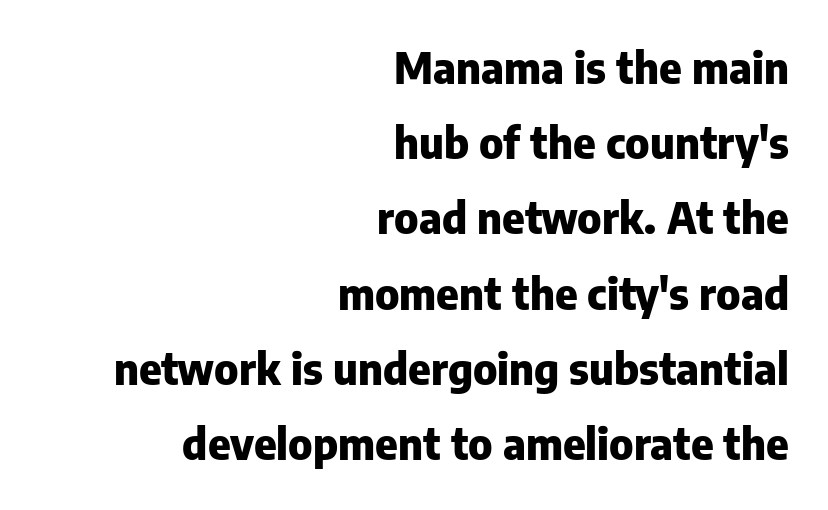
The baseline area is clear. Look at the bottom of the vertical strokes: they stop flat, with no serifs. In terms of letterspacing, this is plain default setting. The paragraph shown leans on its right margin.
